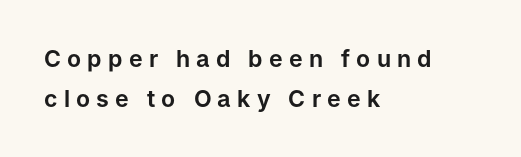
Q: Is the text italic (slanted)? A: No, it is upright.
Q: Is the text underlined? A: No.
Q: How is the paragraph aligned? A: Left-aligned.
Q: Is the spacing between letters normal or unusually wide? A: Unusually wide.
